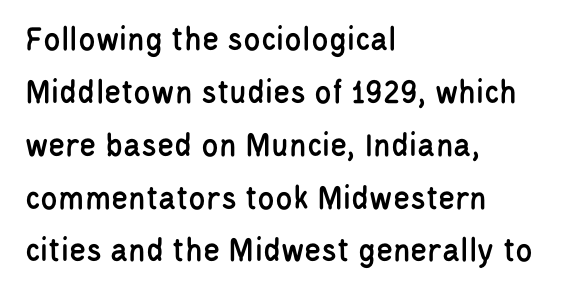
Q: Is the text italic (slanted)? A: No, it is upright.
Q: Is the typeface a serif or a sans-serif typeface? A: Sans-serif.
Q: Is the text underlined? A: No.
Q: How is the paragraph aligned? A: Left-aligned.
Q: Is the spacing between letters normal or unusually wide? A: Normal.
Q: Is the spacing between lines tight, normal or loose? A: Normal.
Q: Width (condensed, normal, or wide)? A: Condensed.
Q: Stroke contrast? A: Low.
Q: x-height? A: Large.
Q: Monospaced? A: No.
